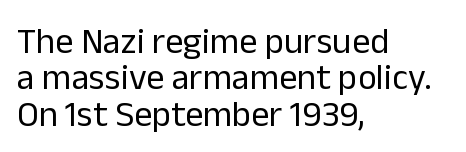
The image shows 36 px regular-weight sans-serif type, upright; set left-aligned, tight line spacing (1.01x), normal letter spacing, not underlined; low stroke contrast and a medium x-height.
